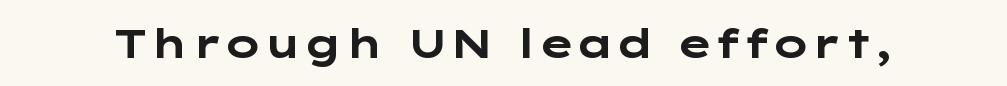
The image shows 40 px bold, wide sans-serif type, upright; set normal letter spacing, not underlined; low stroke contrast and a medium x-height.
